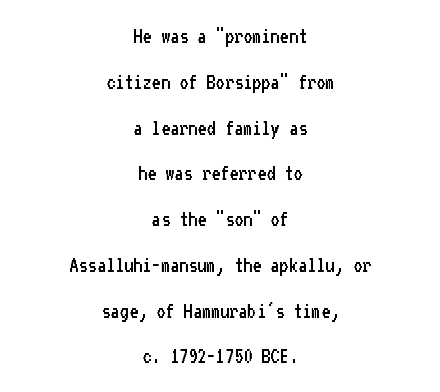
The image shows 22 px text type, upright; set centered, loose line spacing (2.08x), normal letter spacing, not underlined.
